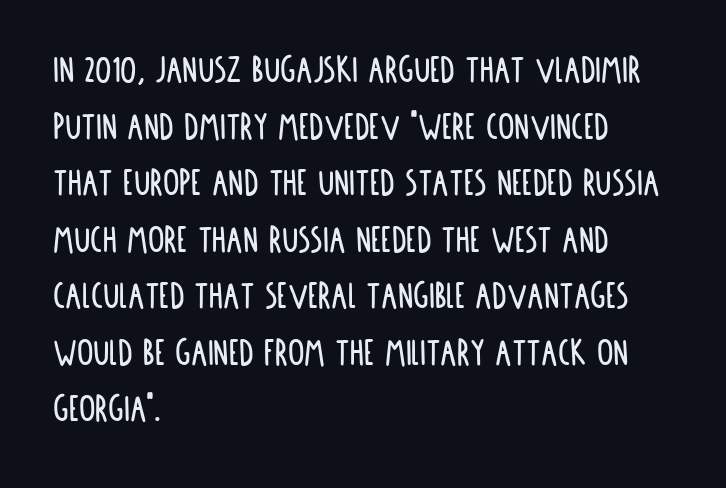
The image shows 41 px condensed sans-serif type, upright; set left-aligned, normal line spacing (1.38x), normal letter spacing, not underlined; low stroke contrast and a large x-height.
